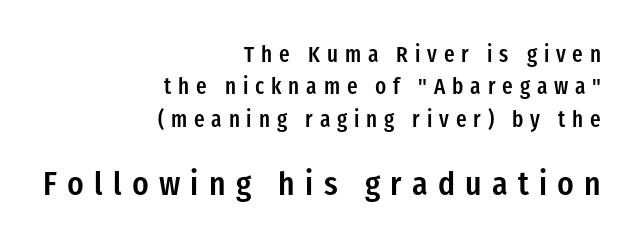
Q: Is the text bold? A: Semi-bold.
Q: Is the text italic (slanted)? A: No, it is upright.
Q: Is the typeface a serif or a sans-serif typeface? A: Sans-serif.
Q: Is the text underlined? A: No.
Q: How is the paragraph aligned? A: Right-aligned.
Q: Is the spacing between letters normal or unusually wide? A: Unusually wide.
Q: Is the spacing between lines tight, normal or loose? A: Normal.
Q: Which block of text is set in a larger size, the first (top) or the second (bottom)? A: The second (bottom) one.
Q: Width (condensed, normal, or wide)? A: Condensed.
Q: Stroke contrast? A: Low.
Q: x-height? A: Medium.
Q: Monospaced? A: No.
